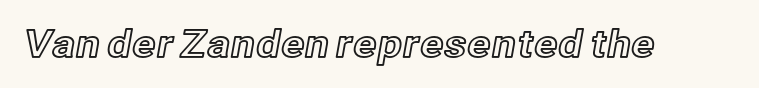
The image shows 38 px text type; set normal letter spacing, not underlined; a medium x-height.
